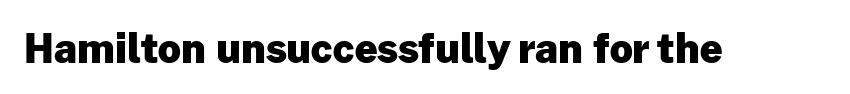
The image shows 40 px heavy sans-serif type, upright; set normal letter spacing, not underlined; low stroke contrast and a medium x-height.
